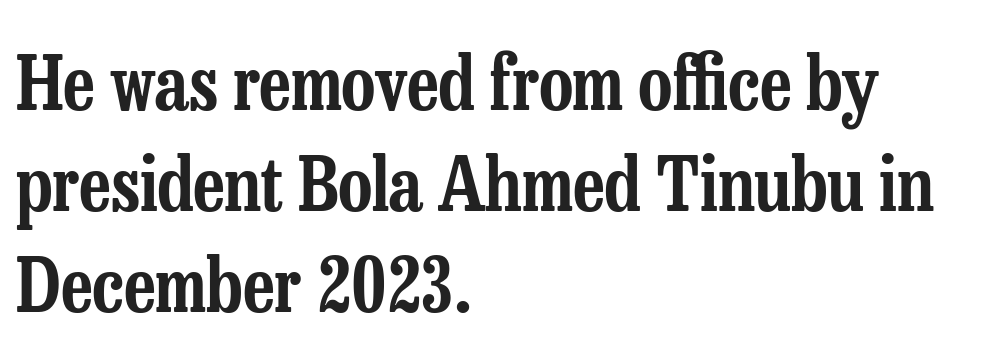
Q: Is the text italic (slanted)? A: No, it is upright.
Q: Is the typeface a serif or a sans-serif typeface? A: Serif.
Q: Is the text underlined? A: No.
Q: How is the paragraph aligned? A: Left-aligned.
Q: Is the spacing between letters normal or unusually wide? A: Normal.
Q: Is the spacing between lines tight, normal or loose? A: Normal.
Q: Width (condensed, normal, or wide)? A: Condensed.
Q: Stroke contrast? A: Low.
Q: x-height? A: Medium.
Q: Monospaced? A: No.
